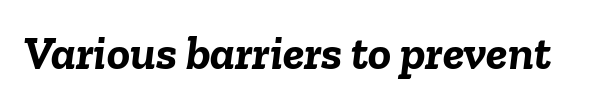
Q: Is the text bold? A: Yes.
Q: Is the text italic (slanted)? A: Yes, it leans right by about 6 degrees.
Q: Is the text underlined? A: No.
Q: Is the spacing between letters normal or unusually wide? A: Normal.
Q: Width (condensed, normal, or wide)? A: Normal.
Q: Stroke contrast? A: Low.
Q: x-height? A: Medium.
Q: Monospaced? A: No.
